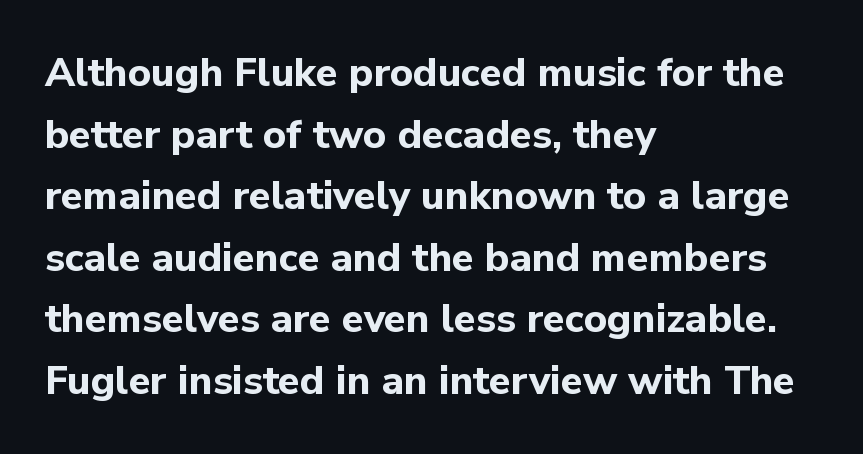
The image shows 40 px bold sans-serif type, upright; set left-aligned, normal line spacing (1.54x), normal letter spacing, not underlined; low stroke contrast and a medium x-height.
